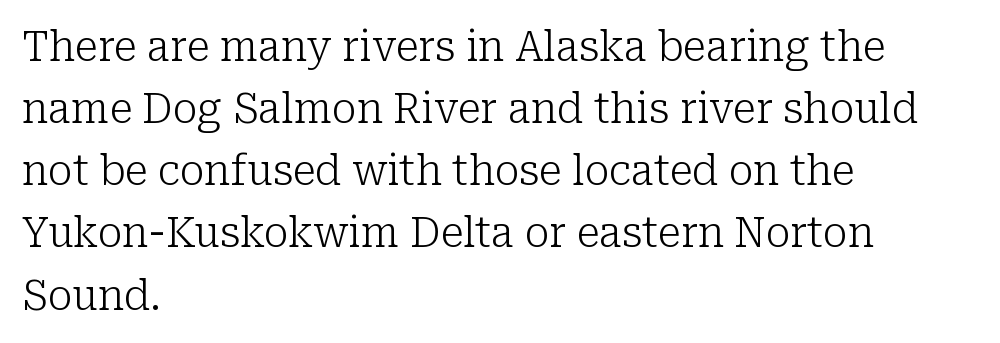
The image shows 42 px light serif type, upright; set left-aligned, normal line spacing (1.48x), normal letter spacing, not underlined; low stroke contrast and a medium x-height.
